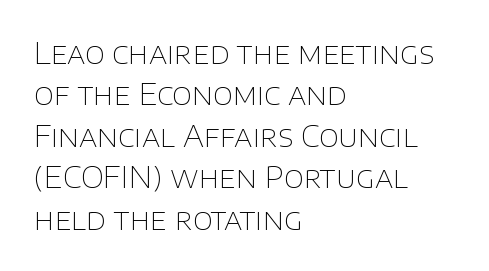
{"serif": "no", "italic": "no", "bold": "no", "weight": "thin", "width": "normal", "stroke_contrast": "low", "x_height": "large", "monospaced": "no", "underline": "no", "align": "left", "line_spacing": "normal", "line_spacing_ratio": 1.43, "letter_spacing": "normal", "letter_spacing_em": 0.0, "glyph_px": 29}
